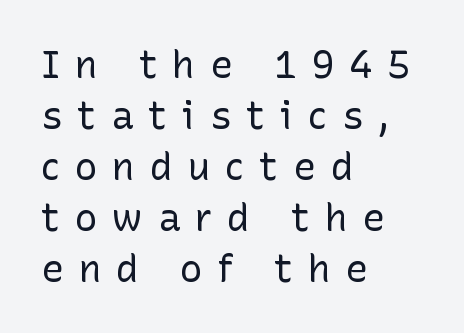
Q: Is the text bold? A: No.
Q: Is the text italic (slanted)? A: No, it is upright.
Q: Is the typeface a serif or a sans-serif typeface? A: Sans-serif.
Q: Is the text underlined? A: No.
Q: How is the paragraph aligned? A: Left-aligned.
Q: Is the spacing between letters normal or unusually wide? A: Unusually wide.
Q: Is the spacing between lines tight, normal or loose? A: Normal.
Q: Width (condensed, normal, or wide)? A: Normal.
Q: Stroke contrast? A: Low.
Q: x-height? A: Medium.
Q: Monospaced? A: No.
